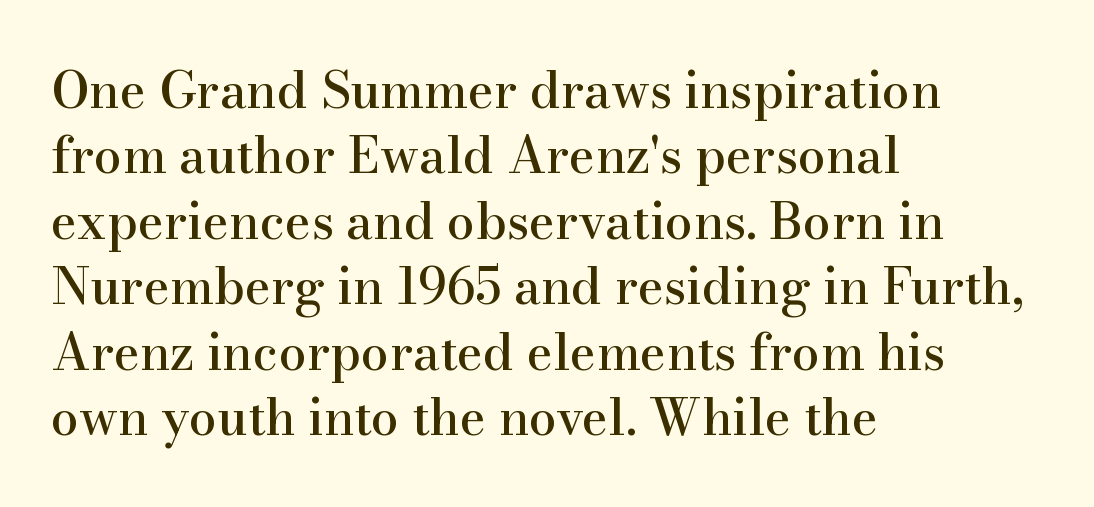
Q: Is the text italic (slanted)? A: No, it is upright.
Q: Is the typeface a serif or a sans-serif typeface? A: Serif.
Q: Is the text underlined? A: No.
Q: How is the paragraph aligned? A: Left-aligned.
Q: Is the spacing between letters normal or unusually wide? A: Normal.
Q: Is the spacing between lines tight, normal or loose? A: Normal.
Q: Width (condensed, normal, or wide)? A: Normal.
Q: Stroke contrast? A: High.
Q: x-height? A: Small.
Q: Monospaced? A: No.
